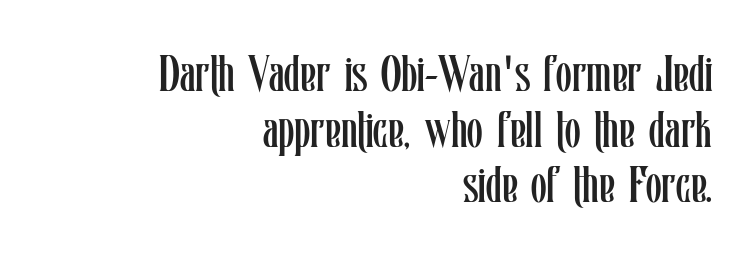
The image shows 51 px regular-weight, condensed type, upright; set right-aligned, tight line spacing (1.09x), normal letter spacing, not underlined; low stroke contrast and a medium x-height.
